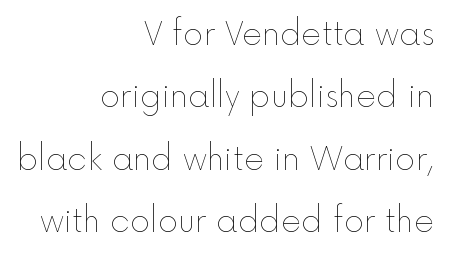
The image shows 31 px thin type, upright; set right-aligned, loose line spacing (2.01x), normal letter spacing, not underlined; a medium x-height.
